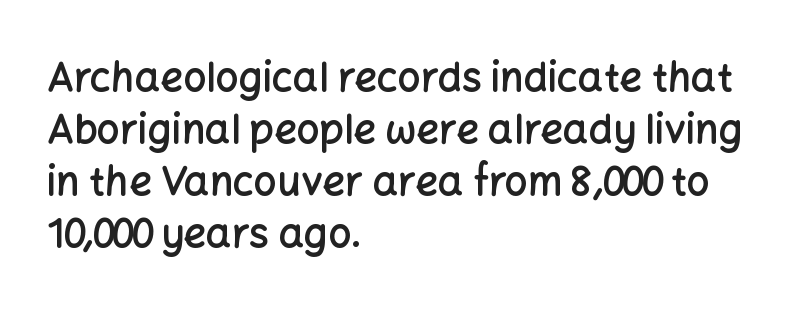
The gaps between neighbouring characters are ordinary and unremarkable. Quick note: not italic, upright. The space beneath each line is pristine and unruled. Horizontal bands of white between lines are of average thickness.
